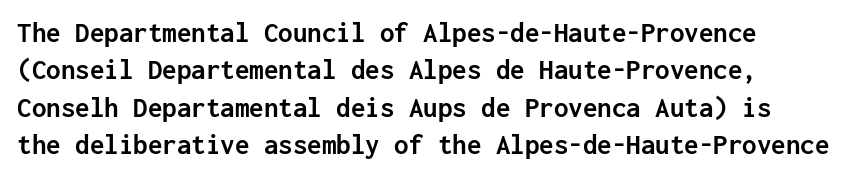
Q: Is the text bold? A: Yes.
Q: Is the text italic (slanted)? A: No, it is upright.
Q: Is the typeface a serif or a sans-serif typeface? A: Sans-serif.
Q: Is the text underlined? A: No.
Q: Is the spacing between letters normal or unusually wide? A: Normal.
Q: Is the spacing between lines tight, normal or loose? A: Normal.
Q: Width (condensed, normal, or wide)? A: Normal.
Q: Stroke contrast? A: Low.
Q: x-height? A: Medium.
Q: Monospaced? A: Yes.
